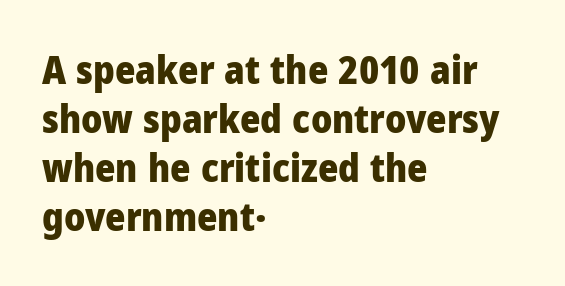
The image shows 39 px heavy sans-serif type, upright; set left-aligned, normal line spacing (1.26x), normal letter spacing, not underlined; low stroke contrast and a medium x-height.
